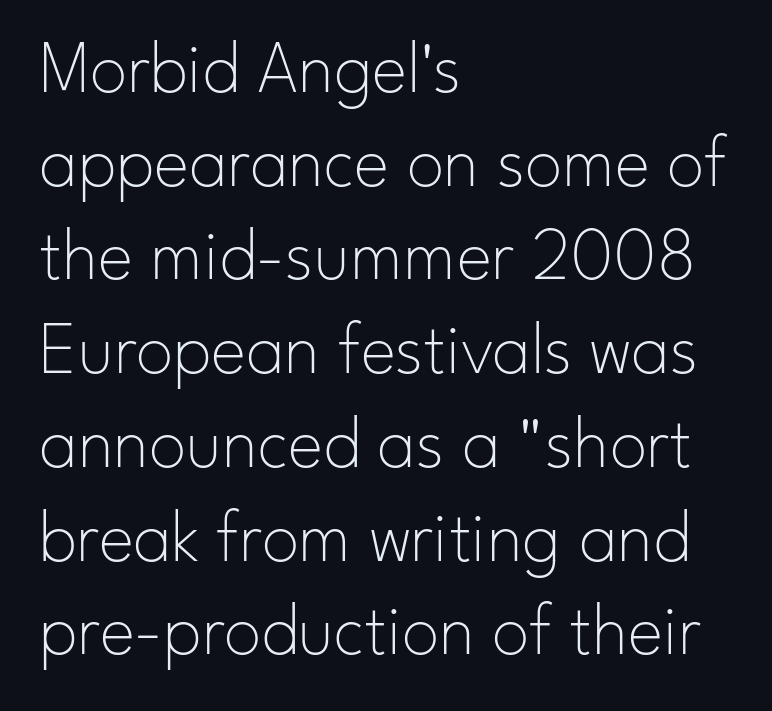
Q: Is the text bold? A: No.
Q: Is the text italic (slanted)? A: No, it is upright.
Q: Is the typeface a serif or a sans-serif typeface? A: Sans-serif.
Q: Is the text underlined? A: No.
Q: How is the paragraph aligned? A: Left-aligned.
Q: Is the spacing between letters normal or unusually wide? A: Normal.
Q: Is the spacing between lines tight, normal or loose? A: Normal.
Q: Width (condensed, normal, or wide)? A: Normal.
Q: Stroke contrast? A: Low.
Q: x-height? A: Small.
Q: Monospaced? A: No.
